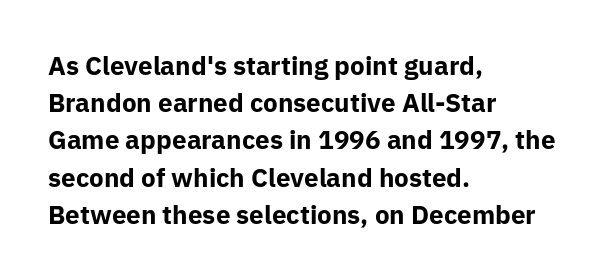
Notice how descenders clear the ascenders below comfortably — that's standard leading. Compared with an ordinary text face, these strokes are far heavier — a full bold. Compared with typical body copy, the letter spacing here is the same. Italic: no, the glyphs are upright roman. The rag falls on the right side of this text block. Descenders hang freely into open space.
